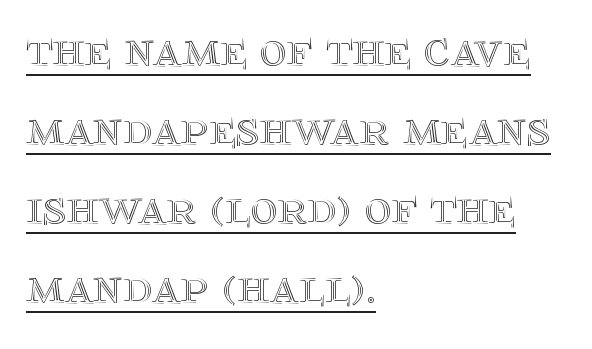
{"italic": "no", "width": "normal", "x_height": "large", "monospaced": "no", "underline": "yes", "align": "left", "line_spacing": "normal", "line_spacing_ratio": 1.55, "letter_spacing": "normal", "letter_spacing_em": 0.0, "glyph_px": 51}
